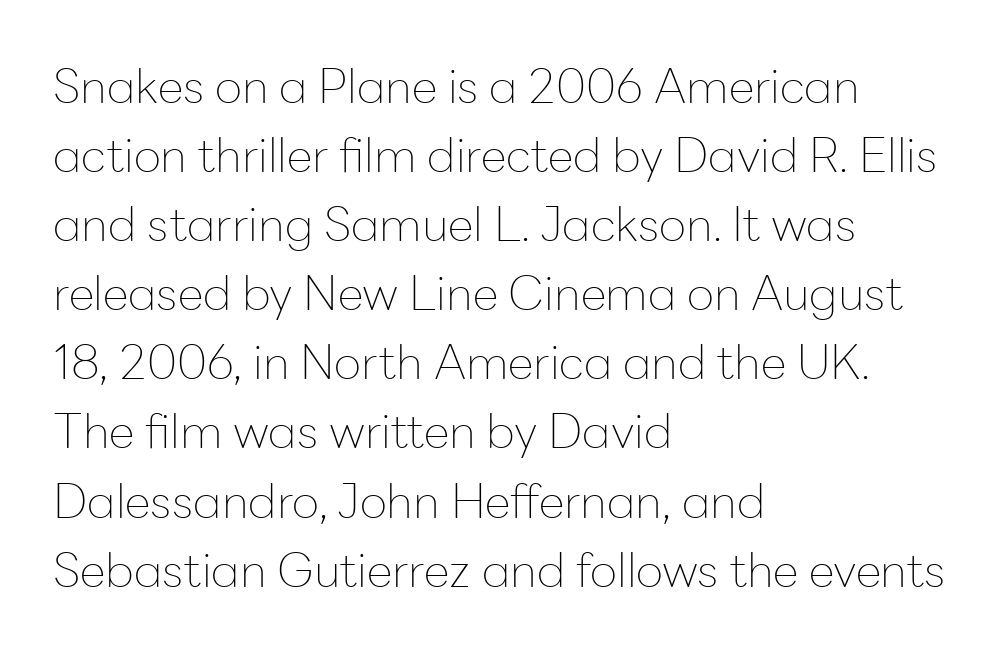
The image shows 47 px thin sans-serif type, upright; set left-aligned, normal line spacing (1.47x), normal letter spacing, not underlined; low stroke contrast and a medium x-height.
